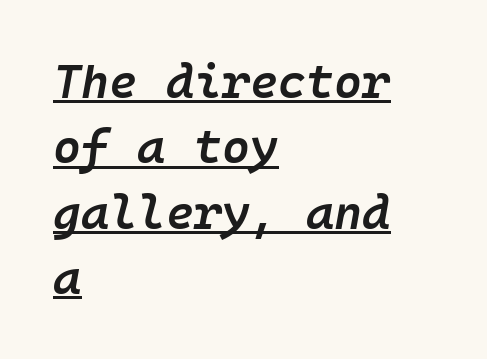
Q: Is the text bold? A: Semi-bold.
Q: Is the text italic (slanted)? A: Yes, it leans right by about 10 degrees.
Q: Is the text underlined? A: Yes.
Q: How is the paragraph aligned? A: Left-aligned.
Q: Is the spacing between letters normal or unusually wide? A: Normal.
Q: Is the spacing between lines tight, normal or loose? A: Normal.
Q: Width (condensed, normal, or wide)? A: Normal.
Q: Stroke contrast? A: Low.
Q: x-height? A: Medium.
